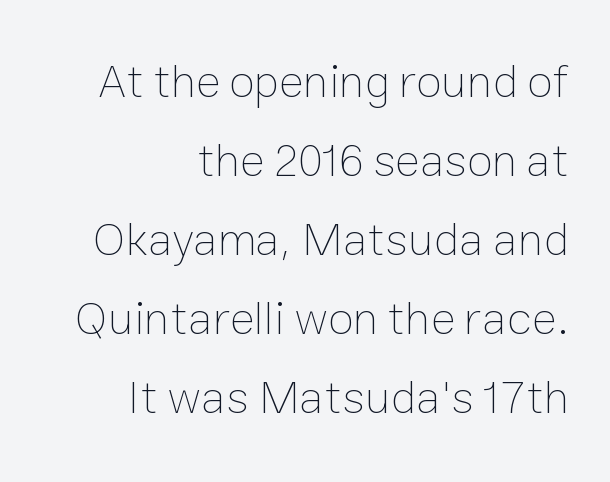
The typesetting does not lean heavy: it is not bold. Every character sits straight up, as roman type does. Looks like regular typesetting: each glyph gets only the width it needs. The area under the type is left untouched. Teacher's note: observe the even right margin — that is flush-right alignment. Tracking value appears to be zero — textbook default spacing.
